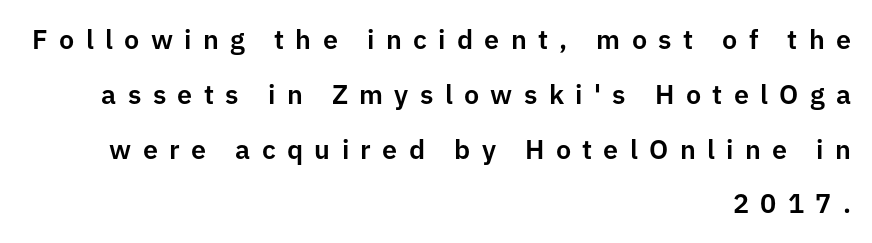
Q: Is the text italic (slanted)? A: No, it is upright.
Q: Is the text underlined? A: No.
Q: How is the paragraph aligned? A: Right-aligned.
Q: Is the spacing between letters normal or unusually wide? A: Unusually wide.
Q: Is the spacing between lines tight, normal or loose? A: Loose.
